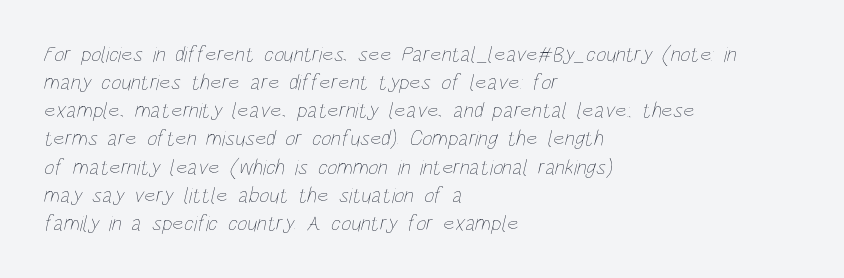
The strokes are not fattened; the text isn't bold. The rendering uses a moderate line-height, typical for paragraphs. The face used here is rendered with its standard letterfit. Type without underlining.
